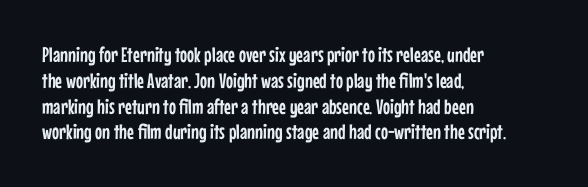
The image shows 21 px text type, upright; set left-aligned, line spacing 1.23x, normal letter spacing, not underlined.
